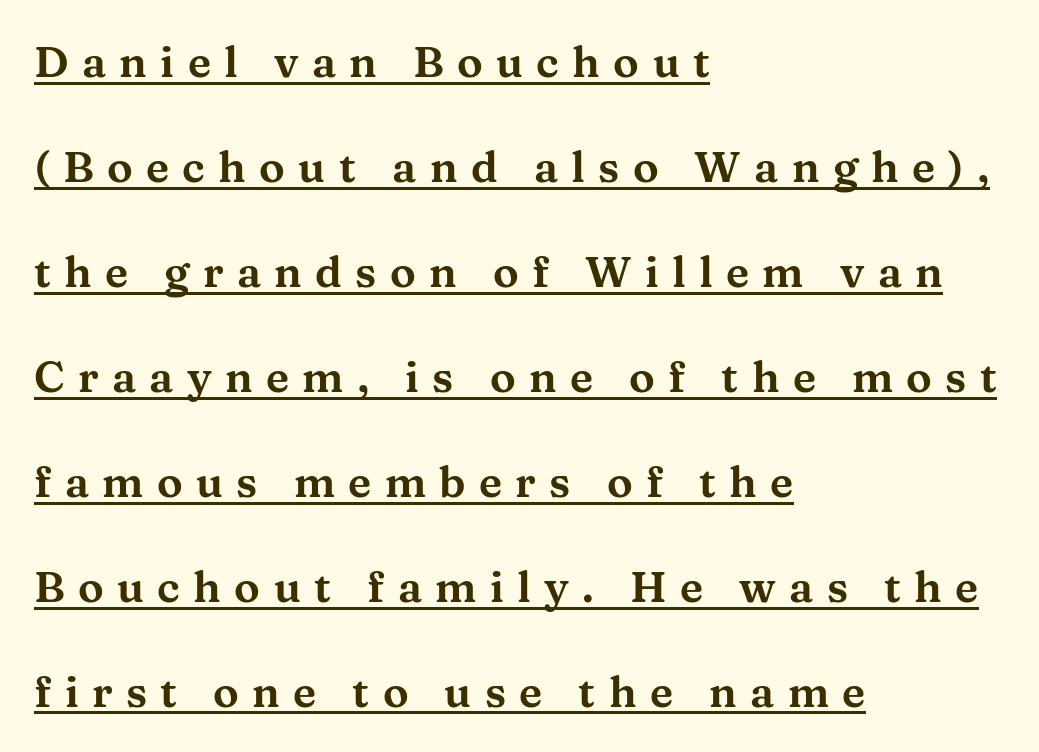
{"serif": "yes", "italic": "no", "width": "wide", "stroke_contrast": "medium", "x_height": "medium", "monospaced": "no", "underline": "yes", "align": "left", "line_spacing": "loose", "line_spacing_ratio": 2.44, "letter_spacing": "wide", "letter_spacing_em": 0.31, "glyph_px": 43}
